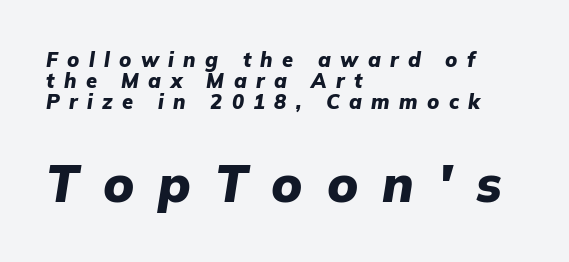
Q: Is the text bold? A: Yes.
Q: Is the text italic (slanted)? A: Yes, it leans right by about 9 degrees.
Q: Is the text underlined? A: No.
Q: How is the paragraph aligned? A: Left-aligned.
Q: Is the spacing between letters normal or unusually wide? A: Unusually wide.
Q: Is the spacing between lines tight, normal or loose? A: Tight.
Q: Which block of text is set in a larger size, the first (top) or the second (bottom)? A: The second (bottom) one.
Q: Width (condensed, normal, or wide)? A: Normal.
Q: Stroke contrast? A: Low.
Q: x-height? A: Medium.
Q: Monospaced? A: No.
